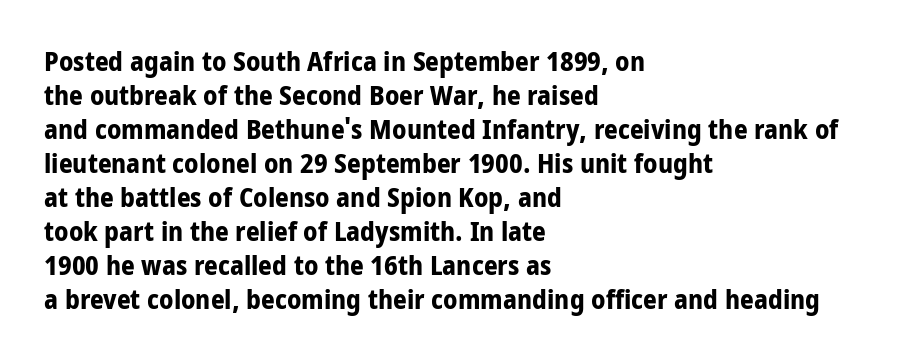
Q: Is the text bold? A: Yes.
Q: Is the text italic (slanted)? A: No, it is upright.
Q: Is the text underlined? A: No.
Q: How is the paragraph aligned? A: Left-aligned.
Q: Is the spacing between letters normal or unusually wide? A: Normal.
Q: Is the spacing between lines tight, normal or loose? A: Normal.
